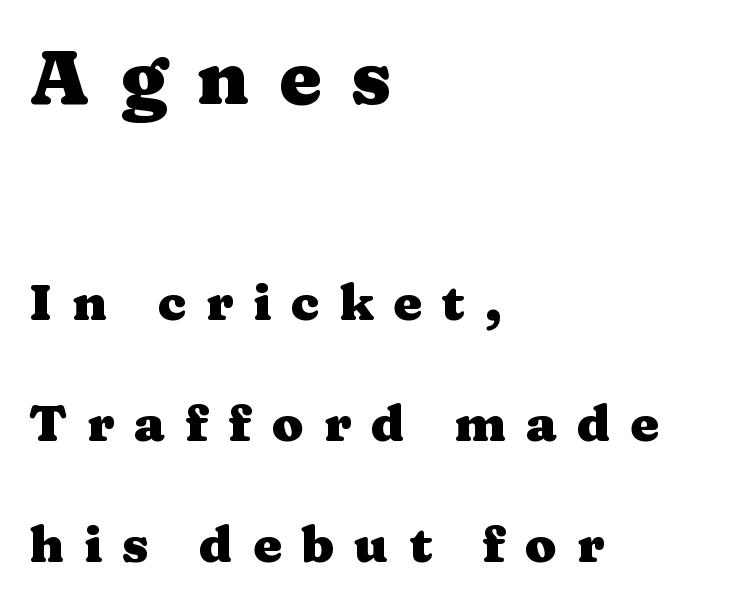
The image shows 76 px heavy, wide serif type, upright; set left-aligned, loose line spacing (2.37x), unusually wide letter spacing (+0.39 em), not underlined; the first (top) block is 1.49x larger; medium stroke contrast and a medium x-height.
